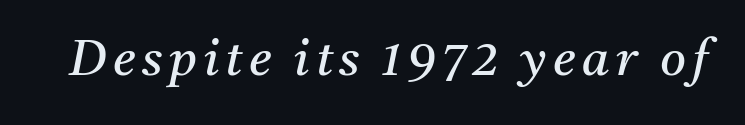
The image shows 50 px regular-weight serif type, italic (leaning right); set not underlined; medium stroke contrast and a medium x-height.
